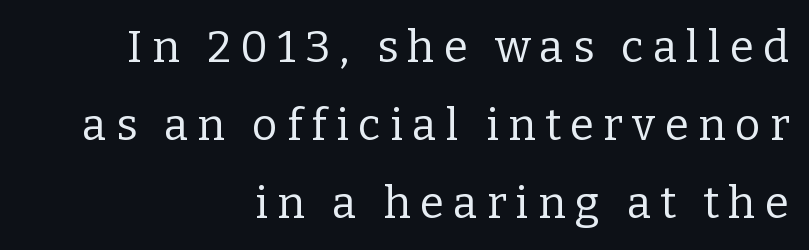
Q: Is the text bold? A: No.
Q: Is the text italic (slanted)? A: No, it is upright.
Q: Is the typeface a serif or a sans-serif typeface? A: Serif.
Q: Is the text underlined? A: No.
Q: How is the paragraph aligned? A: Right-aligned.
Q: Is the spacing between letters normal or unusually wide? A: Unusually wide.
Q: Width (condensed, normal, or wide)? A: Normal.
Q: Stroke contrast? A: Low.
Q: x-height? A: Medium.
Q: Monospaced? A: No.
